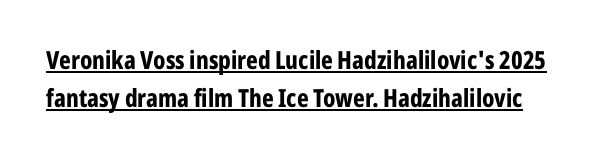
Q: Is the text bold? A: Yes.
Q: Is the text italic (slanted)? A: No, it is upright.
Q: Is the text underlined? A: Yes.
Q: Is the spacing between letters normal or unusually wide? A: Normal.
Q: Is the spacing between lines tight, normal or loose? A: Normal.
